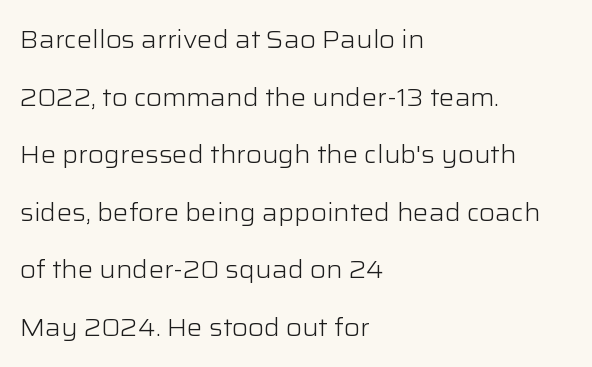
The line-height multiplier appears high, well above default. What stands out about the letter spacing? Nothing — it is the standard amount. These lines were composed using upright roman letters. Vertical stems look standard width or narrower in stroke.
